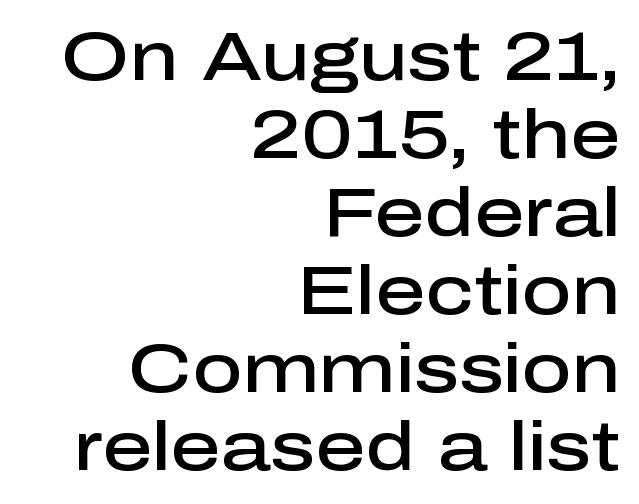
Q: Is the text bold? A: Semi-bold.
Q: Is the text italic (slanted)? A: No, it is upright.
Q: Is the typeface a serif or a sans-serif typeface? A: Sans-serif.
Q: Is the text underlined? A: No.
Q: How is the paragraph aligned? A: Right-aligned.
Q: Is the spacing between letters normal or unusually wide? A: Normal.
Q: Is the spacing between lines tight, normal or loose? A: Tight.
Q: Width (condensed, normal, or wide)? A: Normal.
Q: Stroke contrast? A: Low.
Q: x-height? A: Medium.
Q: Monospaced? A: No.
